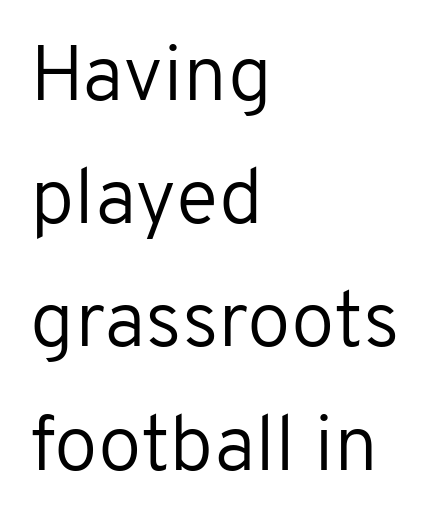
Bare-footed words on every line. Reading down the column, the eye jumps a familiar distance to each next line. Stems and bowls with no extra thickness — not bold. The axis of the letterforms is exactly vertical.
